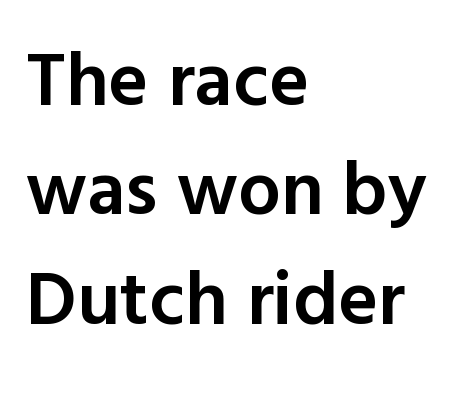
What kind of face is this? One without serifs — a sans. Upright lettering throughout. How would I describe the line gaps? Plain and ordinary. The strokes are fattened partway — semibold, not bold. Lines of text with bare space underneath.
